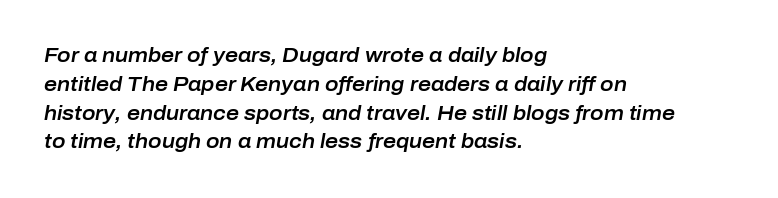
{"italic": "yes", "lean": "right", "slant_degrees": 10, "underline": "no", "align": "left", "line_spacing": "normal", "line_spacing_ratio": 1.44, "letter_spacing": "normal", "letter_spacing_em": 0.0, "glyph_px": 20}
